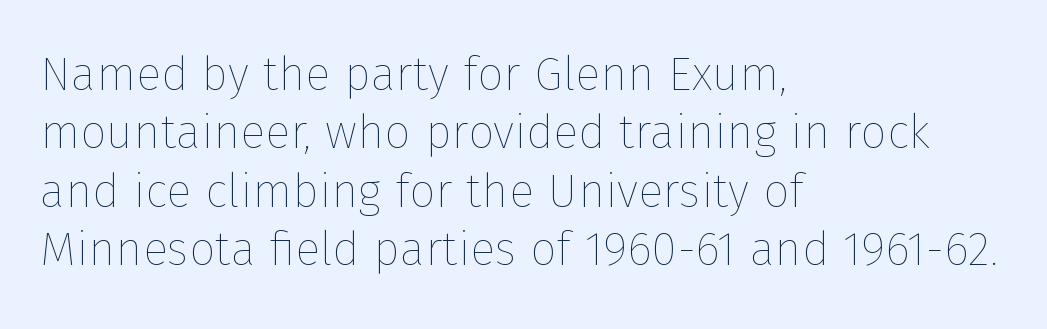
Honestly, there is no underline to notice here at all. Visually the block forms a straight wall on the left and a jagged coastline on the right. No heavy texture on the line: the type isn't bold. This rendering leaves character spacing at its baseline value. It's the straight-up-and-down kind of type.
